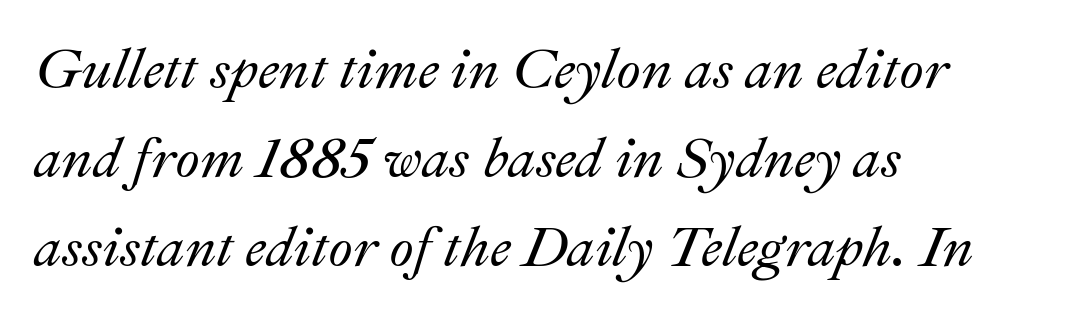
{"italic": "yes", "lean": "right", "slant_degrees": 22, "width": "normal", "stroke_contrast": "medium", "x_height": "small", "monospaced": "no", "underline": "no", "align": "left", "line_spacing": "normal", "line_spacing_ratio": 1.59, "letter_spacing": "normal", "letter_spacing_em": 0.0, "glyph_px": 56}
